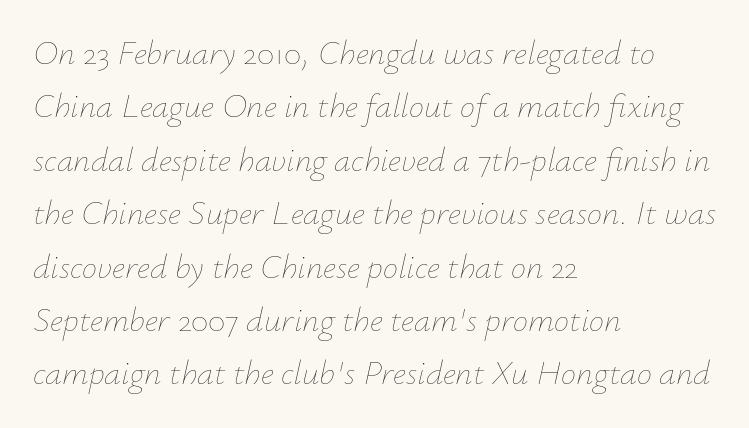
Q: Is the text bold? A: No.
Q: Is the text italic (slanted)? A: Yes, it leans right by about 12 degrees.
Q: Is the text underlined? A: No.
Q: How is the paragraph aligned? A: Left-aligned.
Q: Is the spacing between letters normal or unusually wide? A: Normal.
Q: Is the spacing between lines tight, normal or loose? A: Normal.
Q: Width (condensed, normal, or wide)? A: Normal.
Q: Stroke contrast? A: Low.
Q: x-height? A: Small.
Q: Monospaced? A: No.
